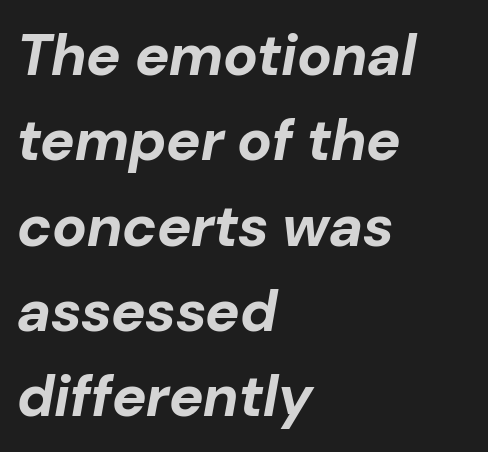
The image shows 58 px bold type, italic (leaning right); set left-aligned, normal line spacing (1.47x), normal letter spacing, not underlined; low stroke contrast and a medium x-height.
